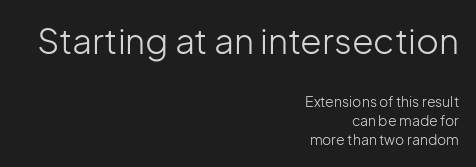
Q: Is the text bold? A: No.
Q: Is the text italic (slanted)? A: No, it is upright.
Q: Is the typeface a serif or a sans-serif typeface? A: Sans-serif.
Q: Is the text underlined? A: No.
Q: How is the paragraph aligned? A: Right-aligned.
Q: Is the spacing between letters normal or unusually wide? A: Normal.
Q: Is the spacing between lines tight, normal or loose? A: Normal.
Q: Which block of text is set in a larger size, the first (top) or the second (bottom)? A: The first (top) one.
Q: Width (condensed, normal, or wide)? A: Normal.
Q: Stroke contrast? A: Low.
Q: x-height? A: Medium.
Q: Monospaced? A: No.
